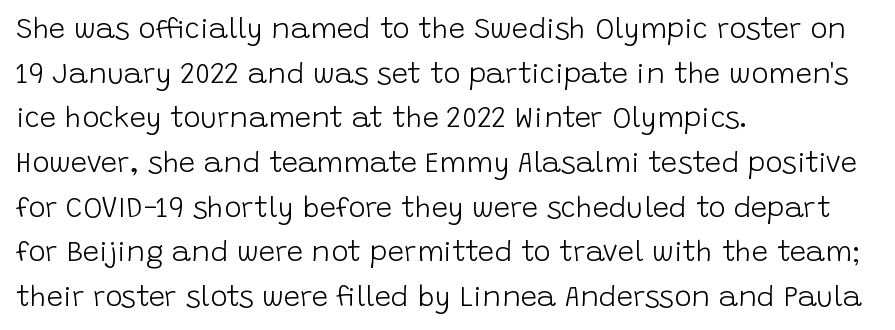
Notice how the passage keeps a crisp vertical edge on the left only. Examine the stroke ends and you'll find no serifs. Honestly, the letter spacing is just normal — you wouldn't notice it. Letters have the restrained weight of plain body copy at most. The glyphs are unaccompanied by any horizontal stroke below them. The lines sit at an ordinary, default distance from one another.
